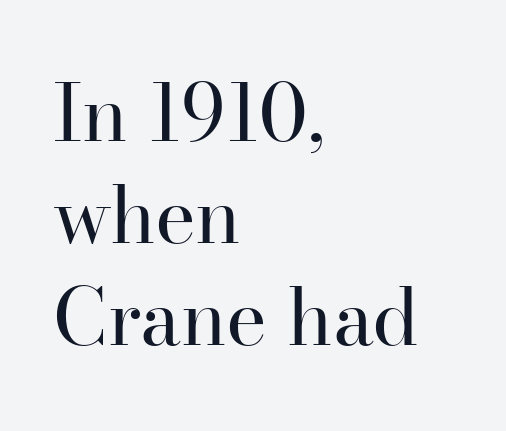
These lines are rendered in a variable-pitch font. The type sits square on the baseline with zero lean. Weight: not bold — regular or lighter. Observe the ordinary spacing: letters are neighbours, not strangers. Typeset ragged right — the left edge is the straight one.
